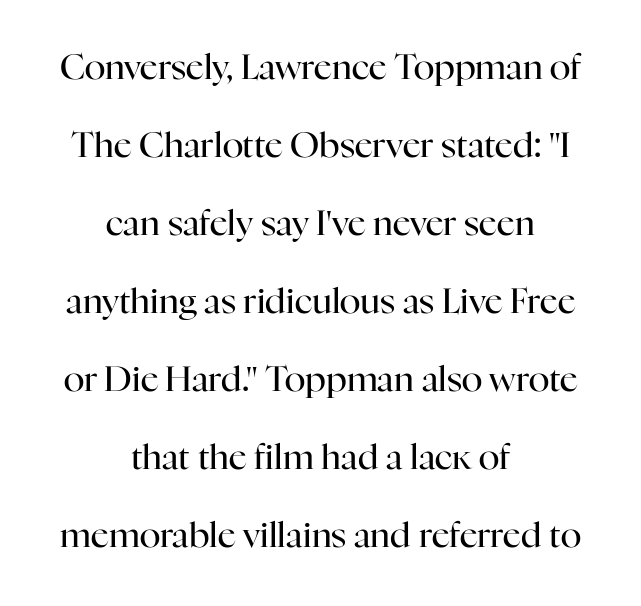
Bare-footed words on every line. Does the copy run flush right? No — it is centered line by line. Examine the stroke ends and you'll spot serifs. Spacing verdict: proportional, widths tailored to each character. Rendered with straight, roman letterforms.
